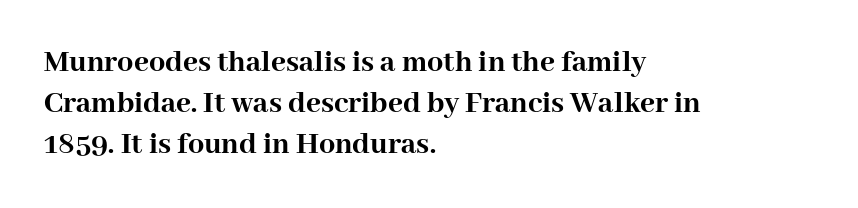
The passage is arranged the way most books set body copy — flush left. The rendering uses a bold face; every stroke is thick and dark. Classification — serif. In terms of leading, this rendering sits right in the middle.
